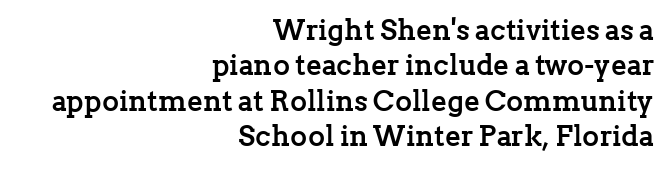
Think of a printed novel: that variable character pitch is what you see here. Bare-footed words on every line. The typeface chosen for these lines features serifs. The compositor pushed each line to the right boundary. Summary of weight: heavy, a full bold.
